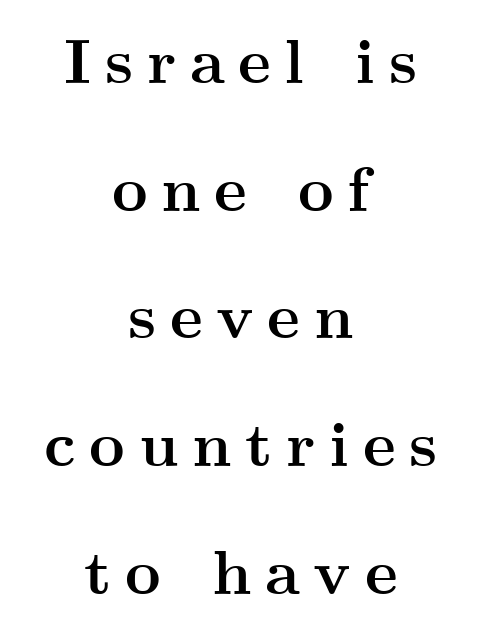
{"serif": "yes", "italic": "no", "bold": "yes", "weight": "semibold", "width": "wide", "stroke_contrast": "medium", "x_height": "small", "monospaced": "no", "underline": "no", "align": "center", "line_spacing": "loose", "line_spacing_ratio": 2.06, "letter_spacing": "wide", "letter_spacing_em": 0.22, "glyph_px": 62}
